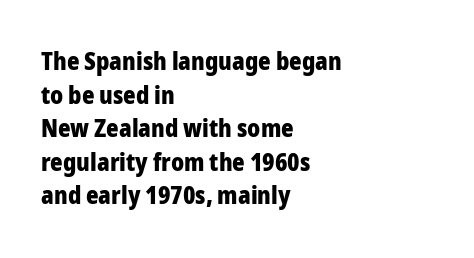
Q: Is the text bold? A: Yes.
Q: Is the text italic (slanted)? A: No, it is upright.
Q: Is the text underlined? A: No.
Q: How is the paragraph aligned? A: Left-aligned.
Q: Is the spacing between letters normal or unusually wide? A: Normal.
Q: Is the spacing between lines tight, normal or loose? A: Normal.
